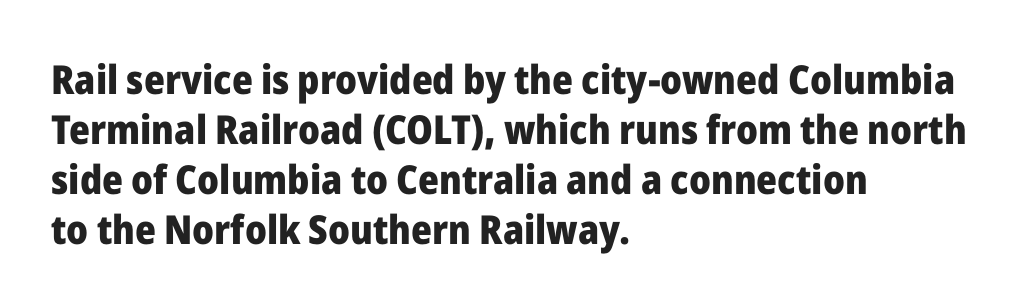
Heavy, bold letterforms. Reading down the block, your eye returns to a fixed left position each line. Between one letter and the next there's only the usual sliver of space. The vertical gap from one line to the next is medium.
